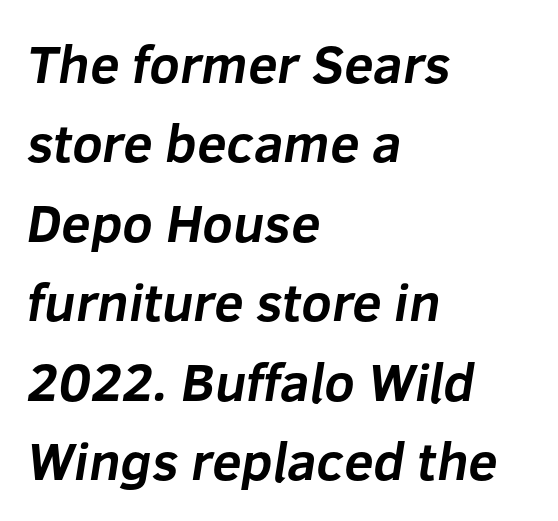
Q: Is the text bold? A: Yes.
Q: Is the typeface a serif or a sans-serif typeface? A: Sans-serif.
Q: Is the text underlined? A: No.
Q: How is the paragraph aligned? A: Left-aligned.
Q: Is the spacing between letters normal or unusually wide? A: Normal.
Q: Is the spacing between lines tight, normal or loose? A: Normal.
Q: Width (condensed, normal, or wide)? A: Normal.
Q: Stroke contrast? A: Low.
Q: x-height? A: Medium.
Q: Monospaced? A: No.
